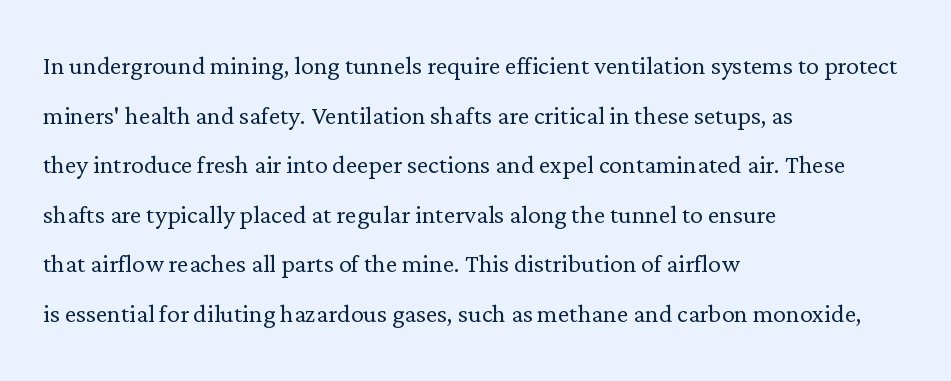
No extra tracking has been applied to these lines. The type sits square on the baseline with zero lean. Leading matches the norm, producing a regular column. Any mark beneath the type? The region is blank.
